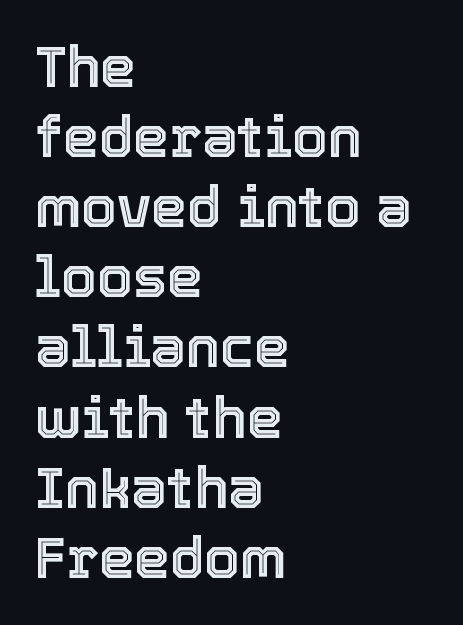
Q: Is the text italic (slanted)? A: No, it is upright.
Q: Is the text underlined? A: No.
Q: How is the paragraph aligned? A: Left-aligned.
Q: Is the spacing between letters normal or unusually wide? A: Normal.
Q: Width (condensed, normal, or wide)? A: Normal.
Q: x-height? A: Medium.
Q: Monospaced? A: No.
